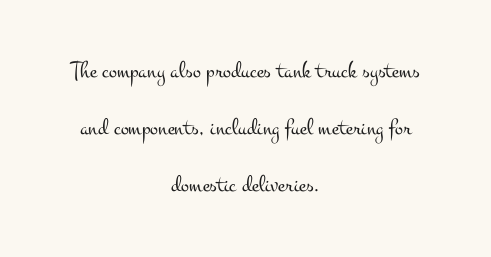
Q: Is the text bold? A: No.
Q: Is the text italic (slanted)? A: Yes.
Q: Is the text underlined? A: No.
Q: How is the paragraph aligned? A: Centered.
Q: Is the spacing between letters normal or unusually wide? A: Normal.
Q: Is the spacing between lines tight, normal or loose? A: Loose.
